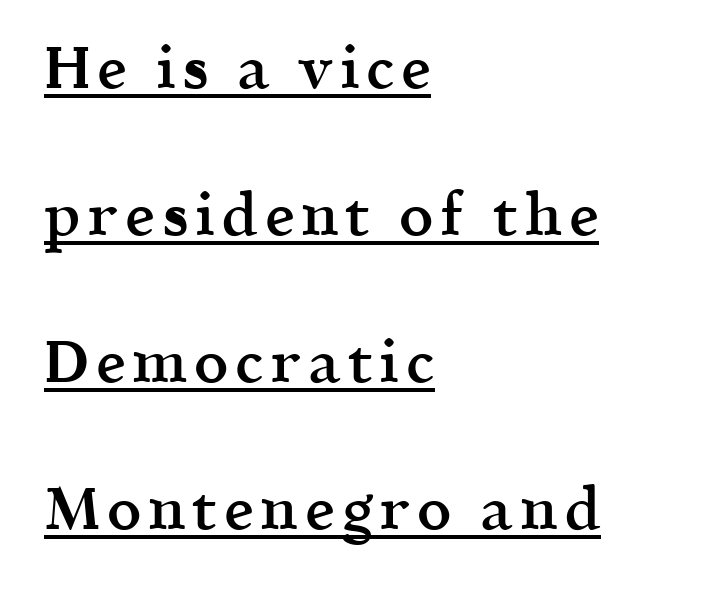
Q: Is the text bold? A: Semi-bold.
Q: Is the text italic (slanted)? A: No, it is upright.
Q: Is the typeface a serif or a sans-serif typeface? A: Serif.
Q: Is the text underlined? A: Yes.
Q: How is the paragraph aligned? A: Left-aligned.
Q: Is the spacing between lines tight, normal or loose? A: Loose.
Q: Width (condensed, normal, or wide)? A: Normal.
Q: x-height? A: Medium.
Q: Monospaced? A: No.
